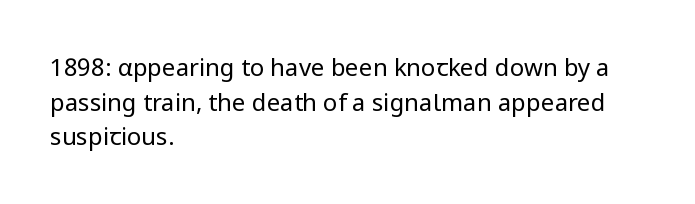
Q: Is the text bold? A: No.
Q: Is the text italic (slanted)? A: No, it is upright.
Q: Is the text underlined? A: No.
Q: How is the paragraph aligned? A: Left-aligned.
Q: Is the spacing between letters normal or unusually wide? A: Normal.
Q: Is the spacing between lines tight, normal or loose? A: Normal.
